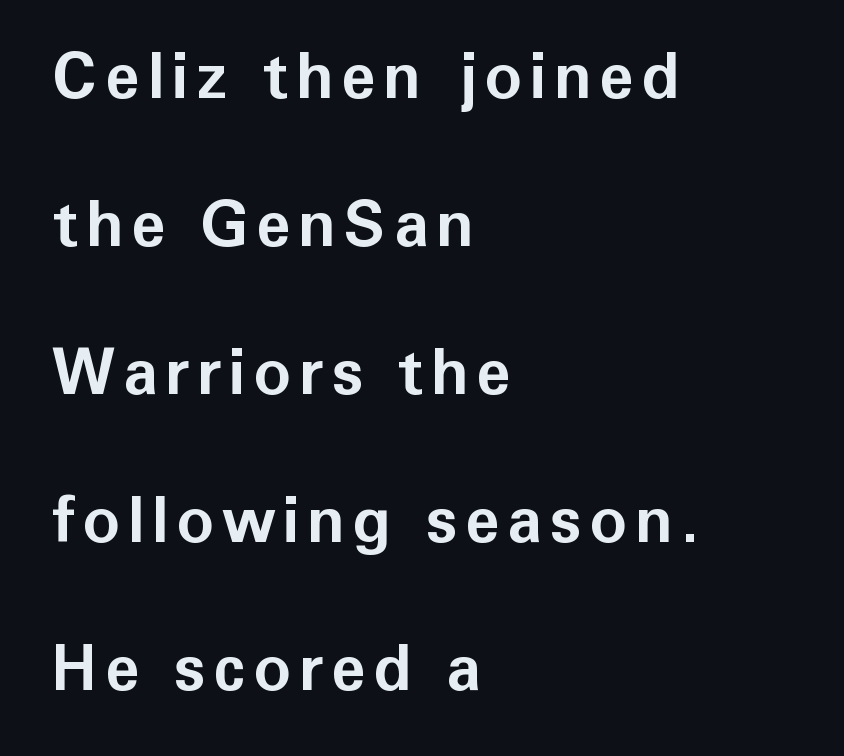
Q: Is the text bold? A: Yes.
Q: Is the text italic (slanted)? A: No, it is upright.
Q: Is the typeface a serif or a sans-serif typeface? A: Sans-serif.
Q: Is the text underlined? A: No.
Q: How is the paragraph aligned? A: Left-aligned.
Q: Is the spacing between lines tight, normal or loose? A: Loose.
Q: Width (condensed, normal, or wide)? A: Normal.
Q: Stroke contrast? A: Low.
Q: x-height? A: Medium.
Q: Monospaced? A: No.
